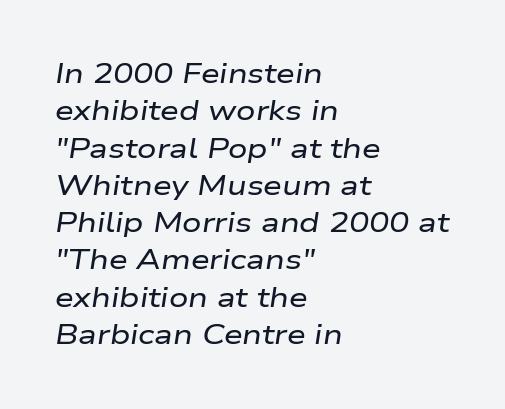
The image shows 27 px text type, italic (leaning right); set left-aligned, normal line spacing (1.38x), normal letter spacing, not underlined.
